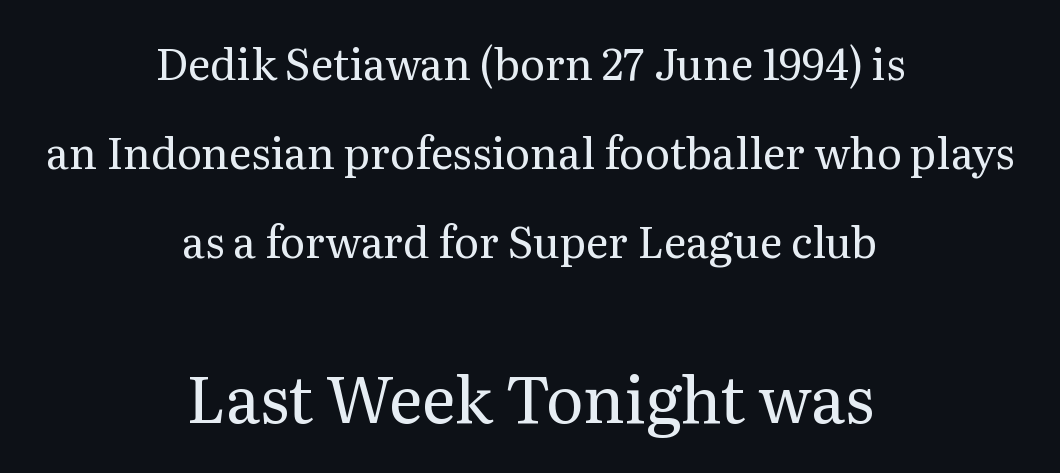
Are there feet on the stems? There are — it's a serif. Stems and bowls with no extra thickness — not bold. How would I describe the line gaps? Wide and relaxed. The gaps between neighbouring characters are ordinary and unremarkable.
